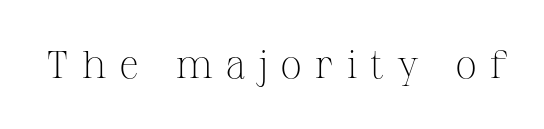
This rendering employs a face with finishing strokes, i.e., a serif. The letters advance in unequal steps, a hallmark of proportional type. Decoration check: the copy has no underline. In terms of posture, this sample is upright.
